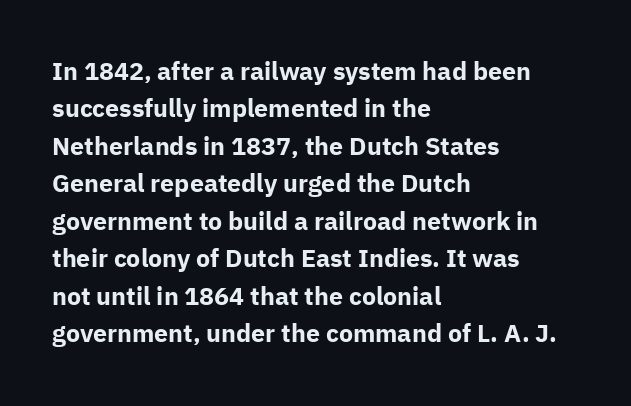
Q: Is the text bold? A: Yes.
Q: Is the text italic (slanted)? A: No, it is upright.
Q: Is the text underlined? A: No.
Q: How is the paragraph aligned? A: Left-aligned.
Q: Is the spacing between letters normal or unusually wide? A: Normal.
Q: Is the spacing between lines tight, normal or loose? A: Normal.
